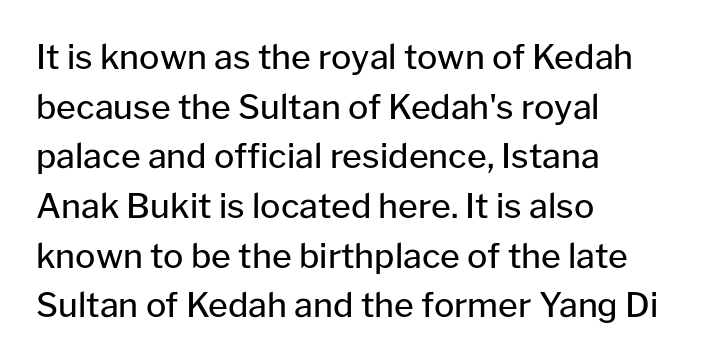
Q: Is the text bold? A: No.
Q: Is the text italic (slanted)? A: No, it is upright.
Q: Is the typeface a serif or a sans-serif typeface? A: Sans-serif.
Q: Is the text underlined? A: No.
Q: How is the paragraph aligned? A: Left-aligned.
Q: Is the spacing between letters normal or unusually wide? A: Normal.
Q: Is the spacing between lines tight, normal or loose? A: Normal.
Q: Width (condensed, normal, or wide)? A: Normal.
Q: Stroke contrast? A: Low.
Q: x-height? A: Medium.
Q: Monospaced? A: No.
